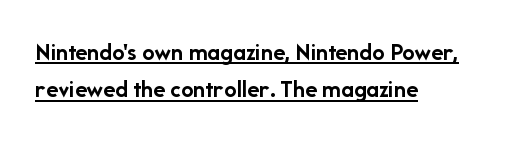
Q: Is the text bold? A: Yes.
Q: Is the text italic (slanted)? A: No, it is upright.
Q: Is the text underlined? A: Yes.
Q: How is the paragraph aligned? A: Left-aligned.
Q: Is the spacing between letters normal or unusually wide? A: Normal.
Q: Is the spacing between lines tight, normal or loose? A: Normal.
